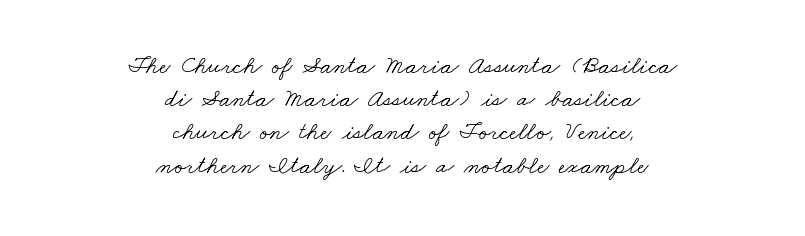
{"bold": "no", "underline": "no", "align": "center", "line_spacing": "normal", "line_spacing_ratio": 1.33, "letter_spacing": "normal", "letter_spacing_em": 0.0, "glyph_px": 25}
